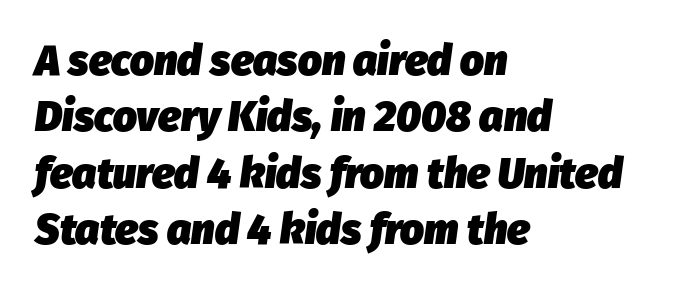
The image shows 42 px heavy type, italic (leaning right); set left-aligned, normal line spacing (1.34x), normal letter spacing, not underlined; low stroke contrast and a medium x-height.
